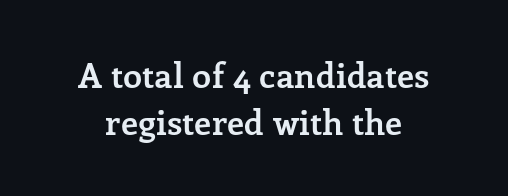
Q: Is the text bold? A: Yes.
Q: Is the text italic (slanted)? A: No, it is upright.
Q: Is the typeface a serif or a sans-serif typeface? A: Serif.
Q: Is the text underlined? A: No.
Q: Is the spacing between letters normal or unusually wide? A: Normal.
Q: Is the spacing between lines tight, normal or loose? A: Normal.
Q: Width (condensed, normal, or wide)? A: Normal.
Q: Stroke contrast? A: Low.
Q: x-height? A: Medium.
Q: Monospaced? A: No.
